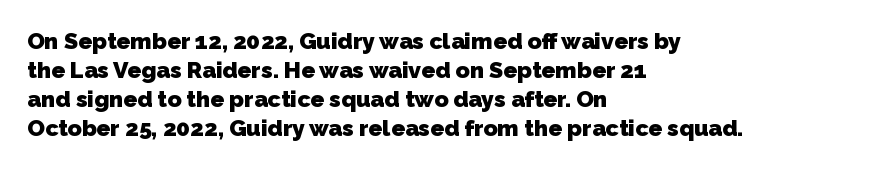
The image shows 23 px bold type; set left-aligned, normal line spacing (1.26x), normal letter spacing, not underlined.
